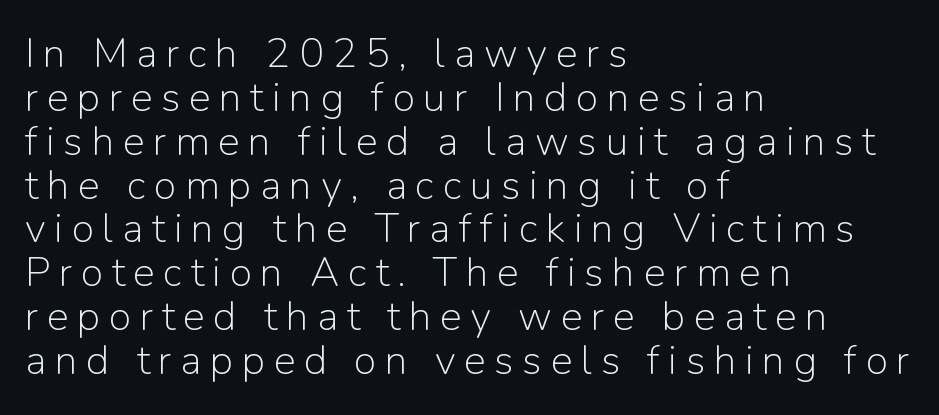
{"serif": "no", "italic": "no", "bold": "no", "weight": "light", "width": "normal", "stroke_contrast": "low", "x_height": "medium", "monospaced": "no", "underline": "no", "align": "left", "line_spacing": "tight", "line_spacing_ratio": 1.07, "letter_spacing": "wide", "letter_spacing_em": 0.21, "glyph_px": 41}
